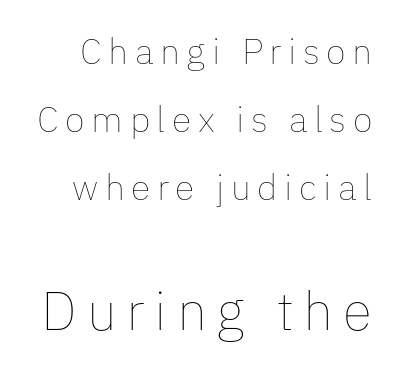
The characters are drawn with everyday or finer stroke widths. Look at the glyph heights: the lower group is clearly the bigger setting. Do the characters align in a grid? No, the font is proportional. The string is rendered with underlining switched off.
